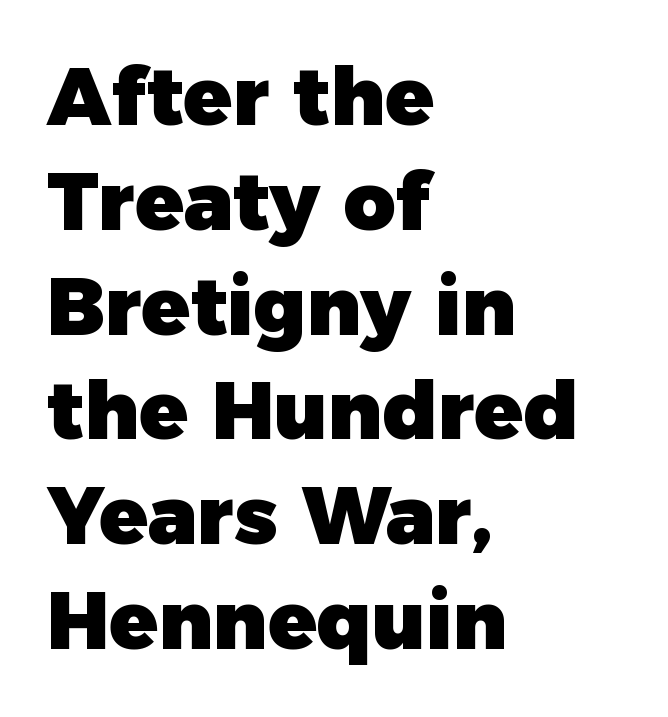
The image shows 80 px heavy sans-serif type, upright; set left-aligned, normal line spacing (1.31x), normal letter spacing, not underlined; low stroke contrast and a medium x-height.
